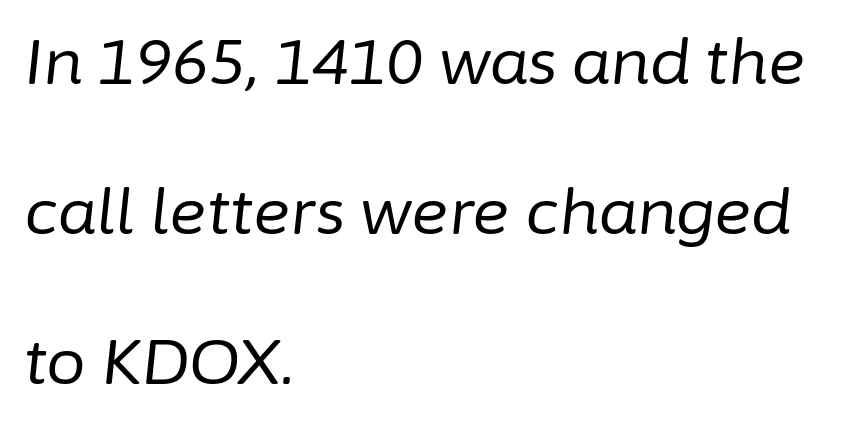
Q: Is the text bold? A: No.
Q: Is the text italic (slanted)? A: Yes, it leans right by about 6 degrees.
Q: Is the text underlined? A: No.
Q: How is the paragraph aligned? A: Left-aligned.
Q: Is the spacing between letters normal or unusually wide? A: Normal.
Q: Is the spacing between lines tight, normal or loose? A: Loose.
Q: Width (condensed, normal, or wide)? A: Normal.
Q: Stroke contrast? A: Low.
Q: x-height? A: Medium.
Q: Monospaced? A: No.
